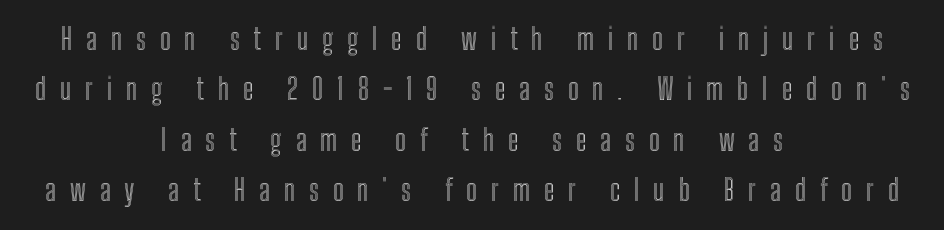
Proportional: the letters do not fall into vertical columns. Beneath every word, the page is bare. Students, note that the glyphs here are deliberately spaced far apart. Upright lettering throughout.
